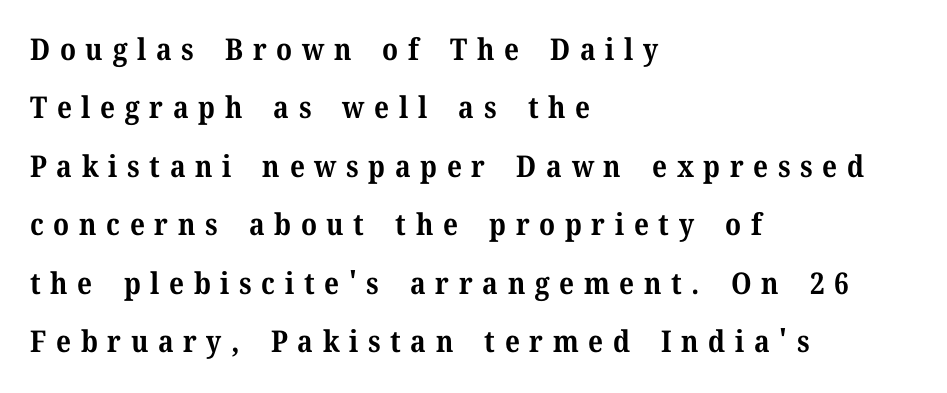
{"serif": "yes", "italic": "no", "bold": "yes", "weight": "bold", "width": "normal", "stroke_contrast": "medium", "x_height": "medium", "monospaced": "no", "underline": "no", "align": "left", "line_spacing": "loose", "line_spacing_ratio": 1.95, "letter_spacing": "wide", "letter_spacing_em": 0.32, "glyph_px": 30}
